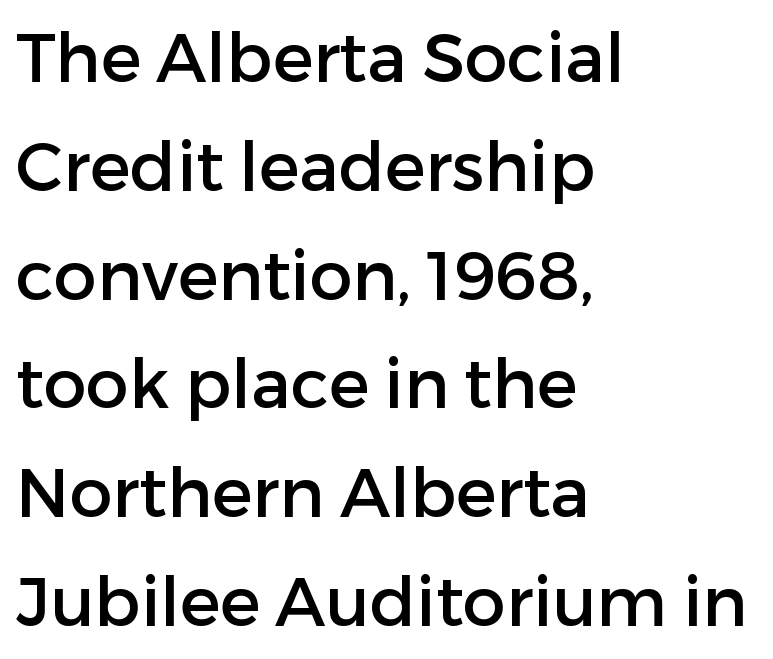
The image shows 68 px sans-serif type, upright; set left-aligned, normal line spacing (1.6x), normal letter spacing, not underlined; low stroke contrast and a medium x-height.
